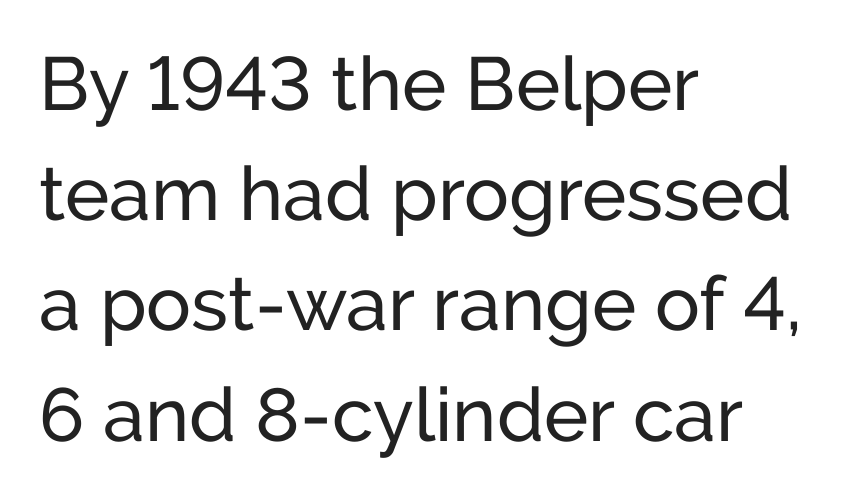
This sample uses plain, unmodified letter spacing. Proportional: the letters do not fall into vertical columns. Type without underlining. Typographically, this falls in the sans-serif category. These lines are set flush left with a ragged right edge. The designer left line spacing at the default.
